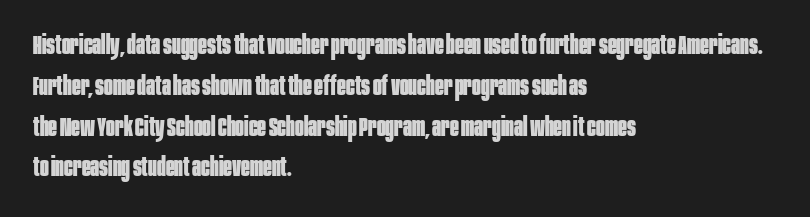
{"italic": "no", "bold": "yes", "underline": "no", "align": "left", "line_spacing": "normal", "line_spacing_ratio": 1.57, "letter_spacing": "normal", "letter_spacing_em": 0.0, "glyph_px": 26}
